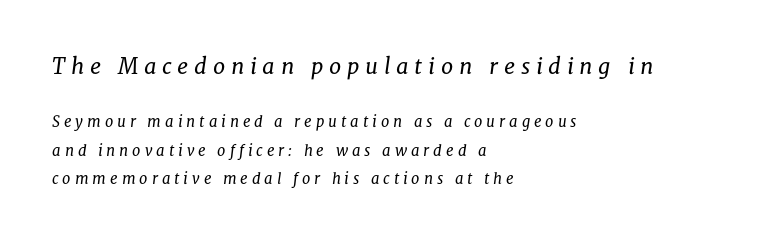
{"italic": "yes", "lean": "right", "slant_degrees": 8, "bold": "no", "underline": "no", "align": "left", "line_spacing": "loose", "line_spacing_ratio": 1.92, "letter_spacing": "wide", "letter_spacing_em": 0.26, "larger_block": "first", "size_ratio": 1.47, "glyph_px": 22}
